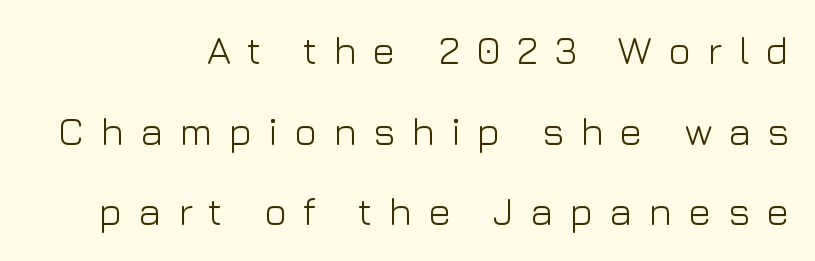
Q: Is the text bold? A: No.
Q: Is the text italic (slanted)? A: No, it is upright.
Q: Is the typeface a serif or a sans-serif typeface? A: Sans-serif.
Q: Is the text underlined? A: No.
Q: How is the paragraph aligned? A: Right-aligned.
Q: Is the spacing between letters normal or unusually wide? A: Unusually wide.
Q: Is the spacing between lines tight, normal or loose? A: Loose.
Q: Width (condensed, normal, or wide)? A: Normal.
Q: Stroke contrast? A: Low.
Q: x-height? A: Medium.
Q: Monospaced? A: No.
